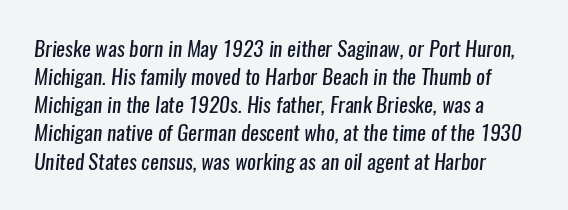
The image shows 21 px text type; set normal line spacing (1.34x), normal letter spacing, not underlined.
